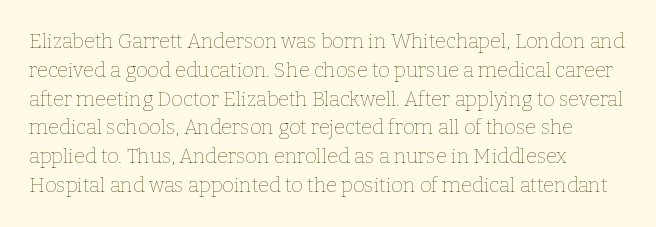
{"italic": "no", "bold": "no", "underline": "no", "align": "left", "line_spacing": "normal", "line_spacing_ratio": 1.44, "letter_spacing": "normal", "letter_spacing_em": 0.0, "glyph_px": 20}
